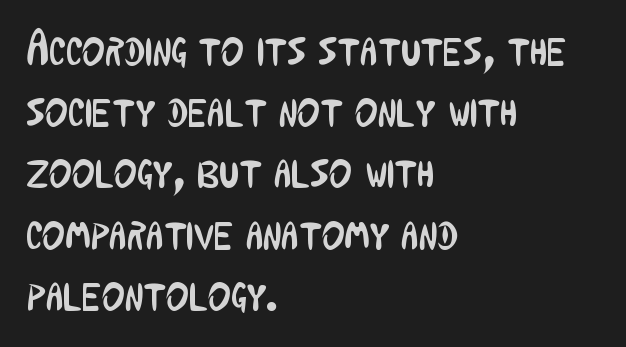
The image shows 49 px regular-weight, condensed sans-serif type, upright; set left-aligned, normal line spacing (1.25x), normal letter spacing, not underlined; low stroke contrast and a medium x-height.
